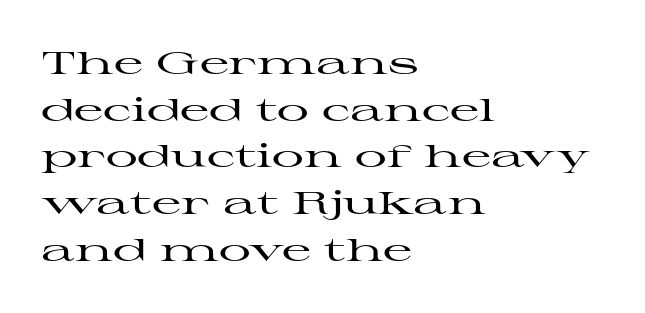
{"serif": "yes", "italic": "no", "width": "wide", "stroke_contrast": "high", "x_height": "medium", "monospaced": "no", "underline": "no", "align": "left", "line_spacing": "normal", "line_spacing_ratio": 1.46, "letter_spacing": "normal", "letter_spacing_em": 0.0, "glyph_px": 32}
